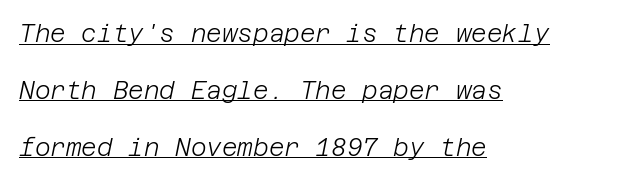
The image shows 24 px text type, italic (leaning right); set left-aligned, loose line spacing (2.37x), normal letter spacing, underlined.
